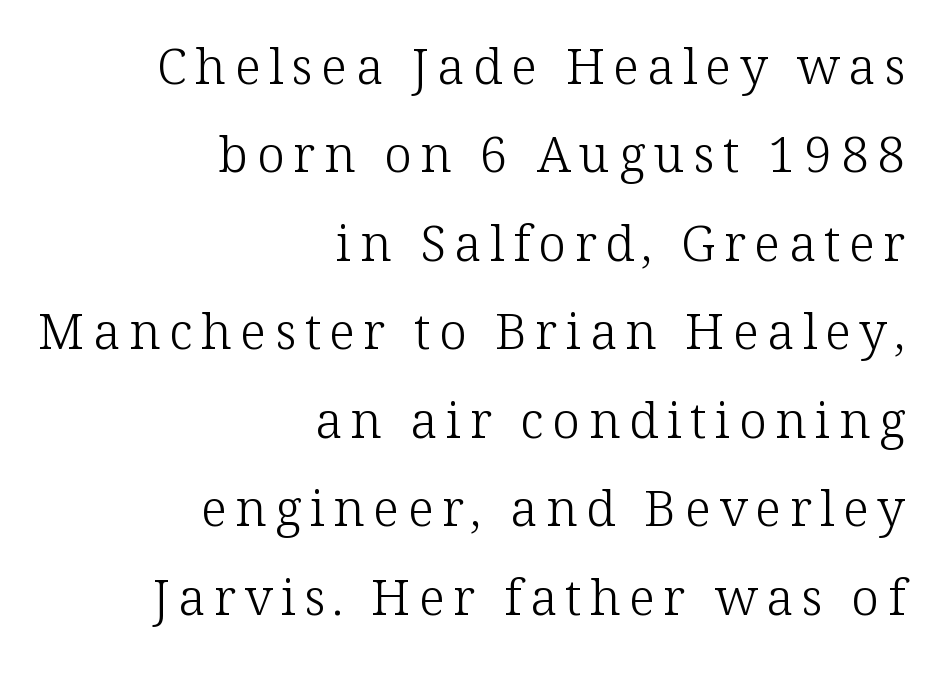
Q: Is the text bold? A: No.
Q: Is the text italic (slanted)? A: No, it is upright.
Q: Is the typeface a serif or a sans-serif typeface? A: Serif.
Q: Is the text underlined? A: No.
Q: How is the paragraph aligned? A: Right-aligned.
Q: Width (condensed, normal, or wide)? A: Normal.
Q: Stroke contrast? A: Low.
Q: x-height? A: Medium.
Q: Monospaced? A: No.
